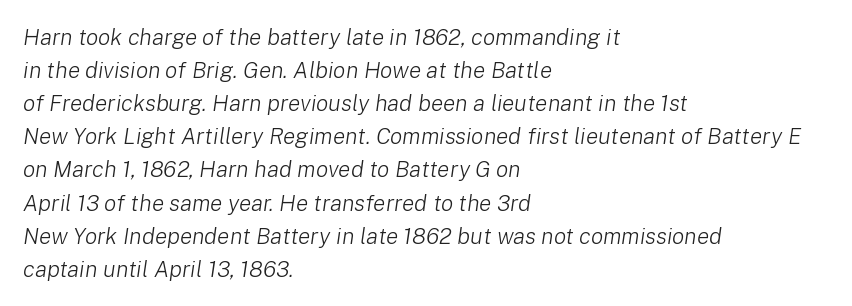
The image shows 23 px text type, italic (leaning right); set left-aligned, normal line spacing (1.44x), normal letter spacing, not underlined.
